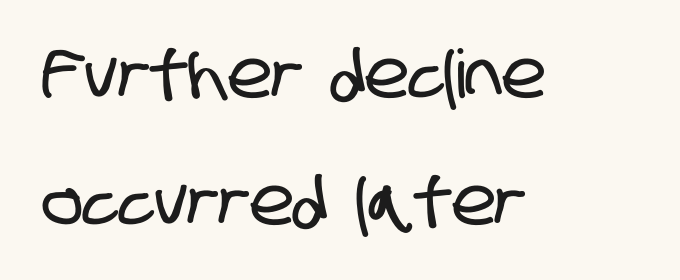
{"serif": "no", "width": "condensed", "stroke_contrast": "low", "x_height": "large", "monospaced": "no", "underline": "no", "align": "left", "line_spacing": "loose", "line_spacing_ratio": 1.9, "letter_spacing": "normal", "letter_spacing_em": 0.0, "glyph_px": 67}
